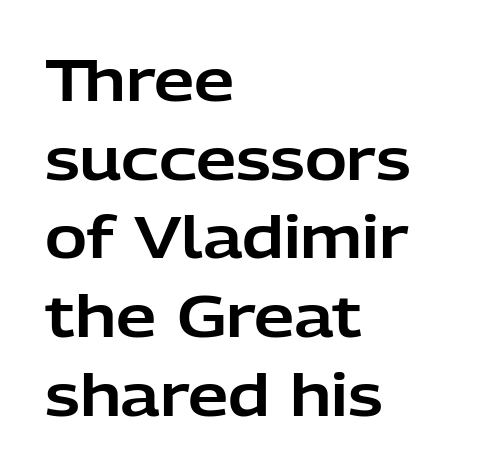
{"serif": "no", "italic": "no", "width": "normal", "stroke_contrast": "low", "x_height": "medium", "monospaced": "no", "underline": "no", "align": "left", "line_spacing": "normal", "line_spacing_ratio": 1.38, "letter_spacing": "normal", "letter_spacing_em": 0.0, "glyph_px": 57}
